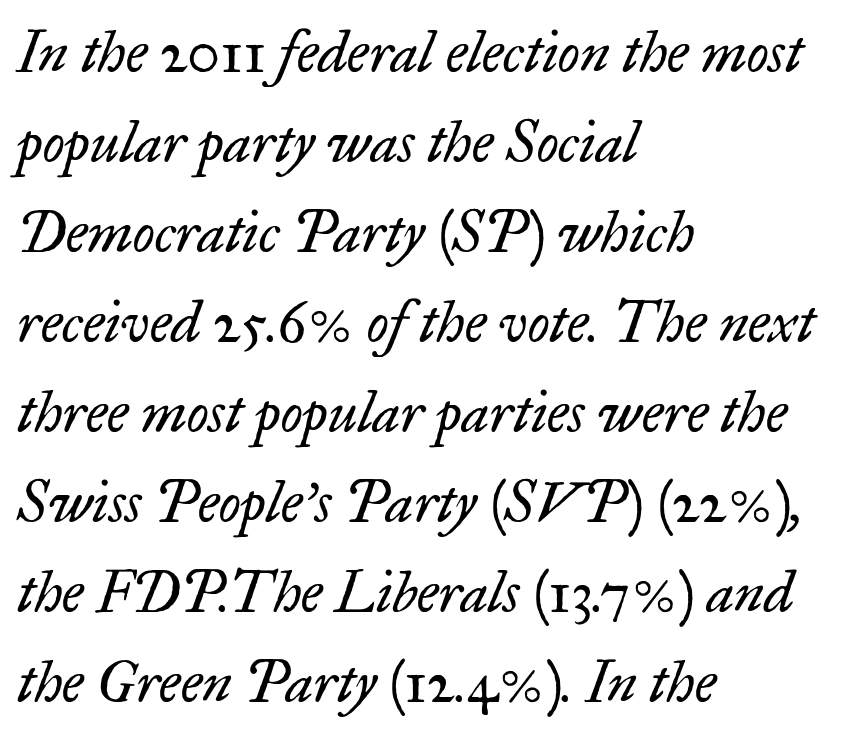
Q: Is the text bold? A: No.
Q: Is the text italic (slanted)? A: Yes, it leans right by about 17 degrees.
Q: Is the typeface a serif or a sans-serif typeface? A: Serif.
Q: Is the text underlined? A: No.
Q: How is the paragraph aligned? A: Left-aligned.
Q: Is the spacing between letters normal or unusually wide? A: Normal.
Q: Is the spacing between lines tight, normal or loose? A: Normal.
Q: Width (condensed, normal, or wide)? A: Normal.
Q: Stroke contrast? A: Low.
Q: x-height? A: Small.
Q: Monospaced? A: No.
